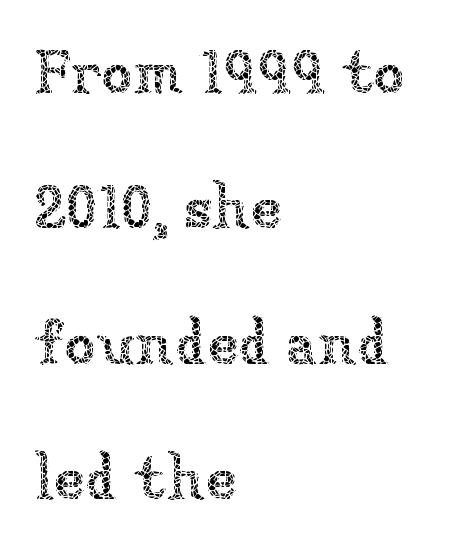
Q: Is the text bold? A: No.
Q: Is the text italic (slanted)? A: No, it is upright.
Q: Is the text underlined? A: No.
Q: How is the paragraph aligned? A: Left-aligned.
Q: Is the spacing between letters normal or unusually wide? A: Normal.
Q: Is the spacing between lines tight, normal or loose? A: Loose.
Q: Width (condensed, normal, or wide)? A: Normal.
Q: Stroke contrast? A: Low.
Q: x-height? A: Medium.
Q: Monospaced? A: No.
